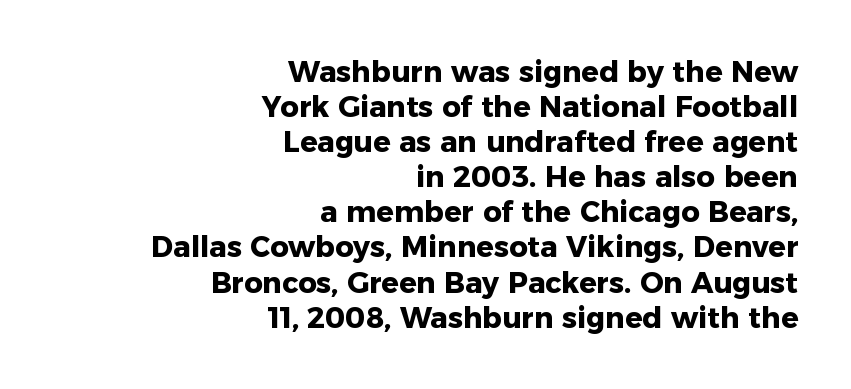
The image shows 29 px heavy sans-serif type, upright; set right-aligned, line spacing 1.21x, normal letter spacing, not underlined; low stroke contrast and a medium x-height.
